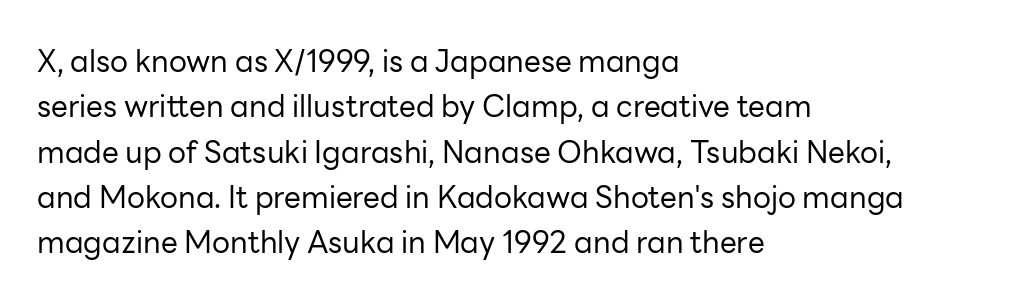
Is this a fixed-width face? No — the glyphs have proportional, varying widths. Stroke thickness stays within the range of a standard reading face or lighter. These lines are composed in type without serifs. Reading down the column, the eye jumps a familiar distance to each next line. Posture: upright roman.
